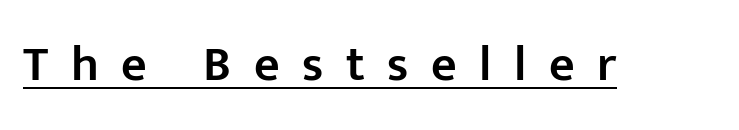
{"serif": "no", "italic": "no", "bold": "semi", "weight": "semibold", "width": "normal", "stroke_contrast": "low", "x_height": "medium", "monospaced": "no", "underline": "yes", "letter_spacing": "wide", "letter_spacing_em": 0.45, "glyph_px": 50}
